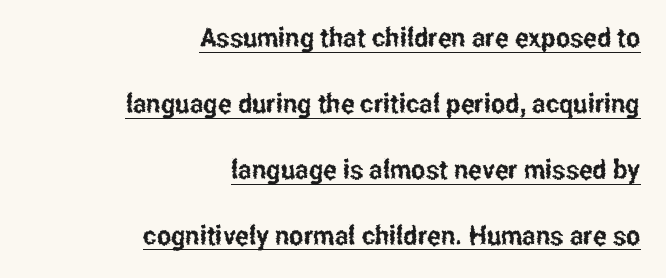
The image shows 27 px text type, upright; set right-aligned, loose line spacing (2.44x), normal letter spacing, underlined.
